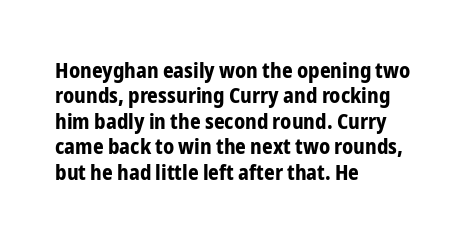
The gaps between neighbouring characters are ordinary and unremarkable. Heavy, bold letterforms. Posture: straight, roman, zero tilt. Caption: multi-line text, flush left, ragged right. Clear beneath every line of the passage.
